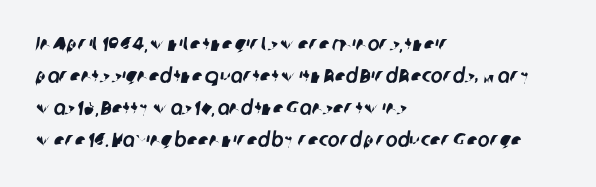
The image shows 20 px text type; set left-aligned, normal line spacing (1.6x), normal letter spacing, not underlined.
